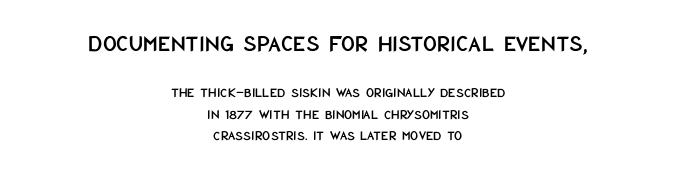
Check under the words: just untouched page. Visually the block forms a symmetrical silhouette, jagged on both flanks. Honestly, the row spacing looks completely unremarkable. Does the lettering tilt? It doesn't — this is upright.
